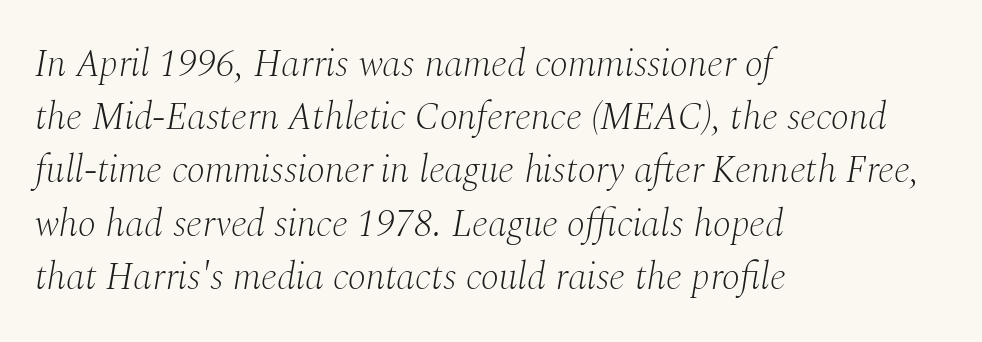
The image shows 38 px light serif type, italic (leaning right); set left-aligned, normal line spacing (1.4x), normal letter spacing, not underlined; medium stroke contrast and a medium x-height.
